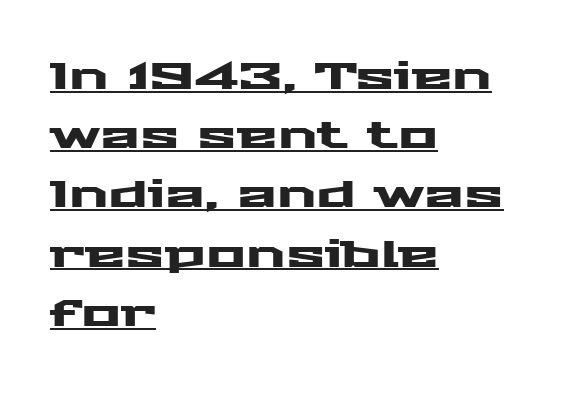
Q: Is the text italic (slanted)? A: No, it is upright.
Q: Is the typeface a serif or a sans-serif typeface? A: Sans-serif.
Q: Is the text underlined? A: Yes.
Q: How is the paragraph aligned? A: Left-aligned.
Q: Is the spacing between letters normal or unusually wide? A: Normal.
Q: Is the spacing between lines tight, normal or loose? A: Normal.
Q: Width (condensed, normal, or wide)? A: Wide.
Q: Stroke contrast? A: Medium.
Q: x-height? A: Medium.
Q: Monospaced? A: No.
